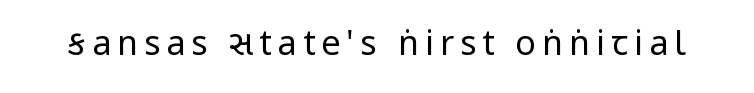
Designer's note — italics off, roman on. Here the designer chose a conventional face with non-uniform glyph widths. The strip under each line holds only bare page. The rendering shows plain stroke endings on the letterforms — a sans-serif design. Ink coverage per letter is moderate at most.
